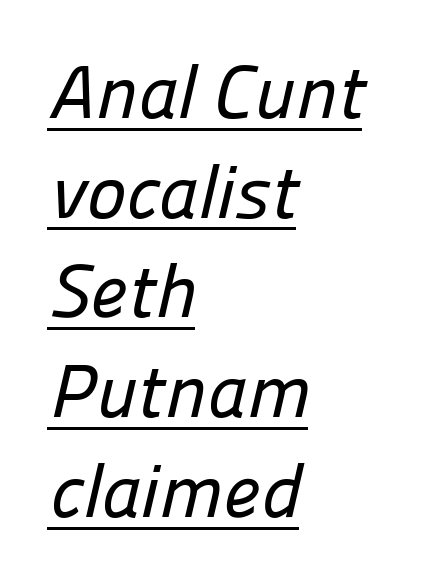
The image shows 75 px sans-serif type; set left-aligned, normal line spacing (1.33x), normal letter spacing, underlined; low stroke contrast and a medium x-height.
